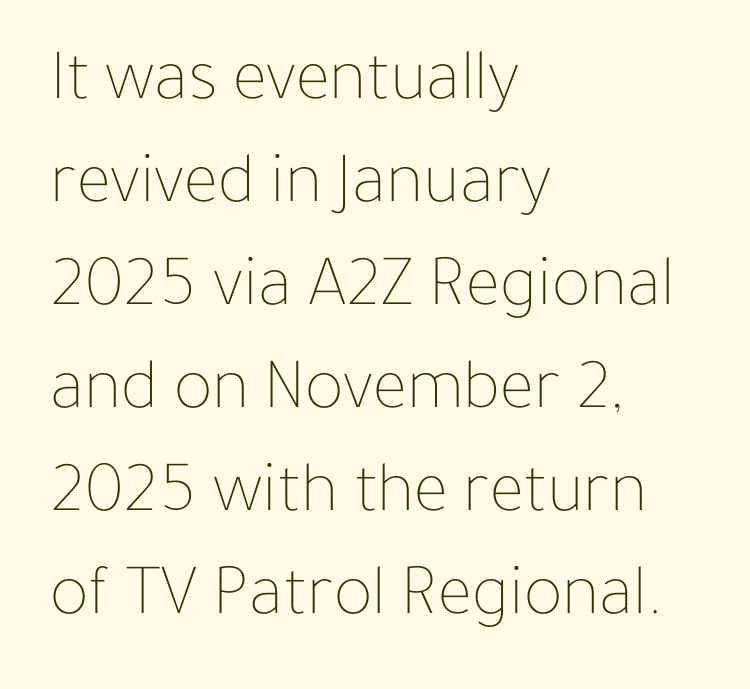
{"italic": "no", "bold": "no", "weight": "thin", "width": "normal", "stroke_contrast": "low", "x_height": "medium", "monospaced": "no", "underline": "no", "align": "left", "line_spacing": "normal", "line_spacing_ratio": 1.41, "letter_spacing": "normal", "letter_spacing_em": 0.0, "glyph_px": 73}
